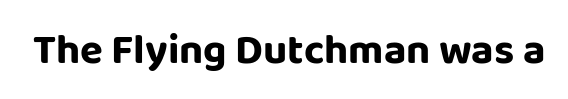
Q: Is the text italic (slanted)? A: No, it is upright.
Q: Is the typeface a serif or a sans-serif typeface? A: Sans-serif.
Q: Is the text underlined? A: No.
Q: Is the spacing between letters normal or unusually wide? A: Normal.
Q: Width (condensed, normal, or wide)? A: Normal.
Q: Stroke contrast? A: Low.
Q: x-height? A: Large.
Q: Monospaced? A: No.
